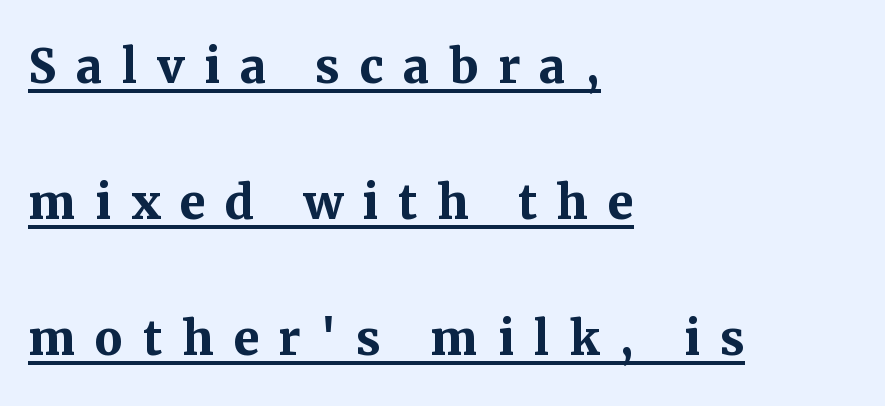
Q: Is the text bold? A: Yes.
Q: Is the text italic (slanted)? A: No, it is upright.
Q: Is the typeface a serif or a sans-serif typeface? A: Serif.
Q: Is the text underlined? A: Yes.
Q: How is the paragraph aligned? A: Left-aligned.
Q: Is the spacing between letters normal or unusually wide? A: Unusually wide.
Q: Is the spacing between lines tight, normal or loose? A: Loose.
Q: Width (condensed, normal, or wide)? A: Normal.
Q: Stroke contrast? A: Medium.
Q: x-height? A: Medium.
Q: Monospaced? A: No.
